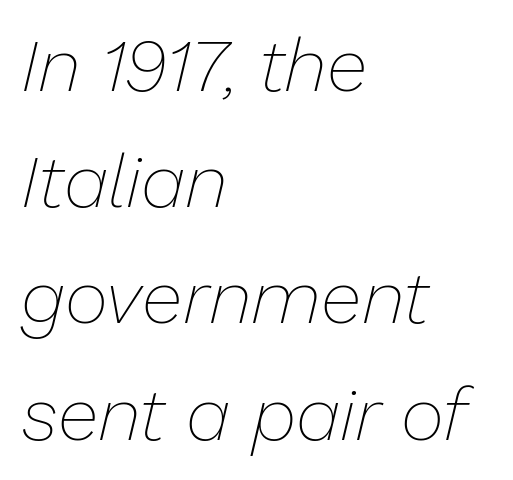
The string is rendered with underlining switched off. Quick note: italic. This block has exactly the height ordinary leading produces. The line texture is even and compact thanks to regular tracking. This sample has the flowing, uneven cadence of proportional lettering. All the whitespace from short lines collects on the right.
